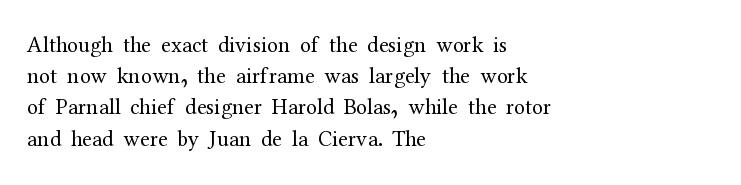
Every row of glyphs begins at an identical x-position on the left. The typesetting does not lean heavy: it is not bold. One glance says typical: line gaps are just what's usual. Underlining? Definitely not there.
